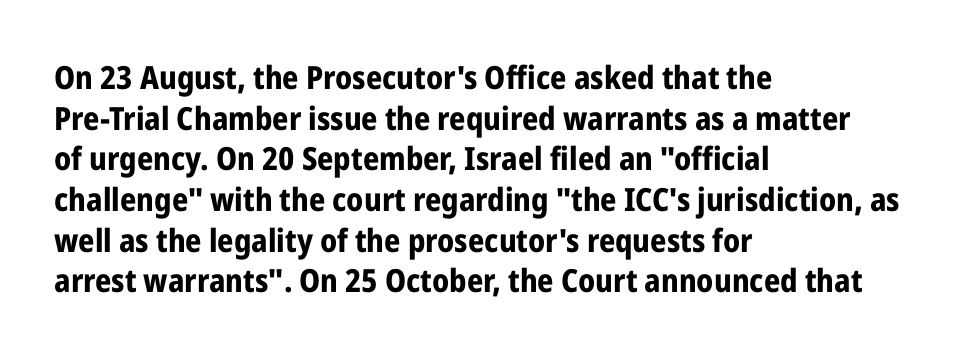
The image shows 32 px bold, condensed sans-serif type, upright; set left-aligned, normal line spacing (1.27x), normal letter spacing, not underlined; low stroke contrast and a medium x-height.
